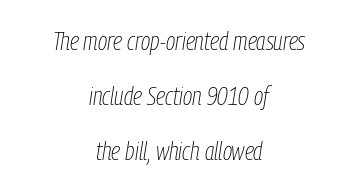
The image shows 25 px text type, italic (leaning right); set centered, loose line spacing (2.21x), normal letter spacing, not underlined.
